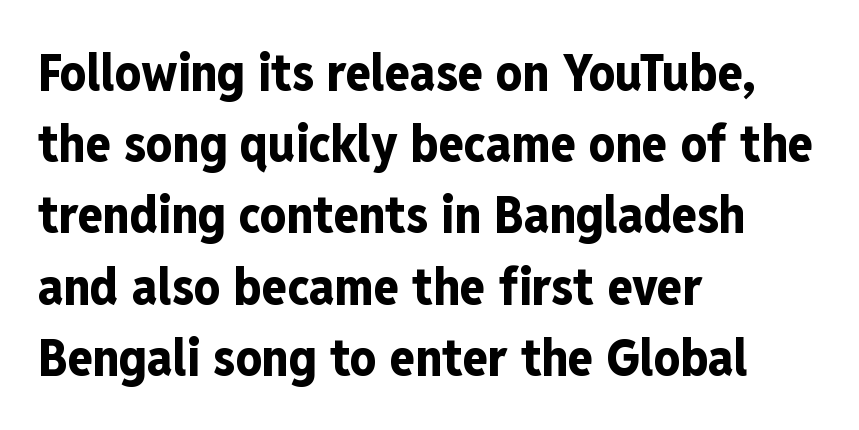
The lines in this sample share a left origin and differ only in where they stop. Compared with typical body copy, the letter spacing here is the same. The baseline area is clear. The passage shown is typed in a proportional face where columns would drift. The typography opts for an upright posture over an oblique one. The letters carry no serifs — their stems end cleanly without finishing strokes.
